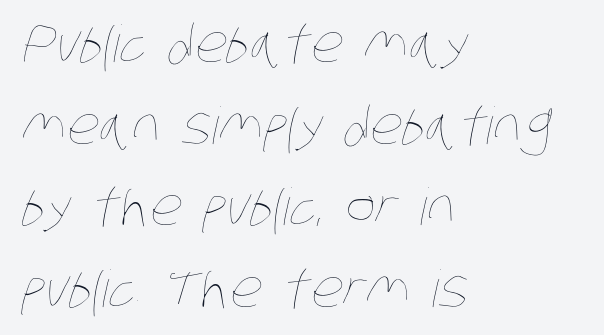
{"bold": "no", "weight": "thin", "width": "condensed", "stroke_contrast": "low", "x_height": "large", "monospaced": "no", "underline": "no", "align": "left", "line_spacing": "normal", "line_spacing_ratio": 1.6, "letter_spacing": "normal", "letter_spacing_em": 0.0, "glyph_px": 51}
